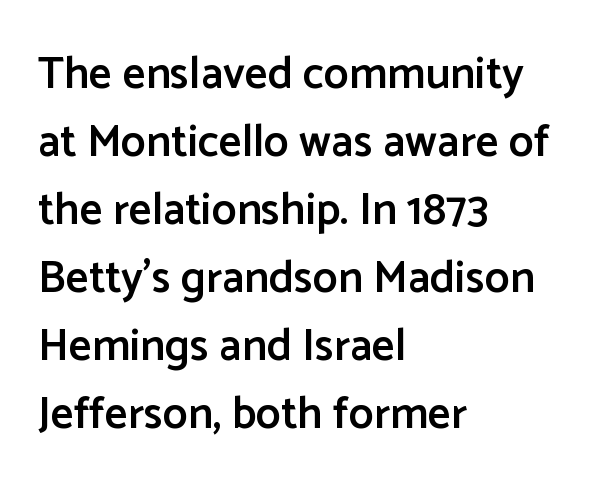
{"serif": "no", "italic": "no", "bold": "semi", "weight": "semibold", "width": "normal", "stroke_contrast": "low", "x_height": "medium", "monospaced": "no", "underline": "no", "align": "left", "line_spacing": "normal", "line_spacing_ratio": 1.51, "letter_spacing": "normal", "letter_spacing_em": 0.0, "glyph_px": 45}
